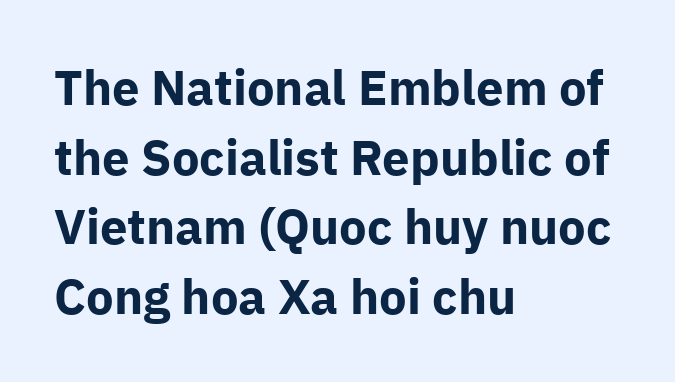
{"serif": "no", "italic": "no", "bold": "yes", "weight": "bold", "width": "normal", "stroke_contrast": "low", "x_height": "medium", "monospaced": "no", "underline": "no", "align": "left", "line_spacing": "normal", "line_spacing_ratio": 1.42, "letter_spacing": "normal", "letter_spacing_em": 0.0, "glyph_px": 49}
